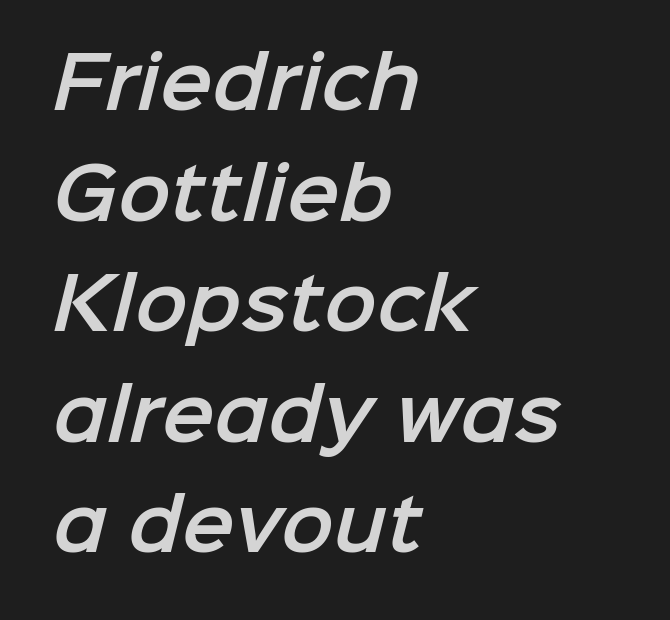
In CSS terms this would be text-align: left. Spacing between characters is what you'd get straight out of the box. Note: no serifs on the glyphs. Beneath every word, the page is bare. Character widths vary here, with narrow letters taking less room than wide ones. This block has exactly the height ordinary leading produces.
